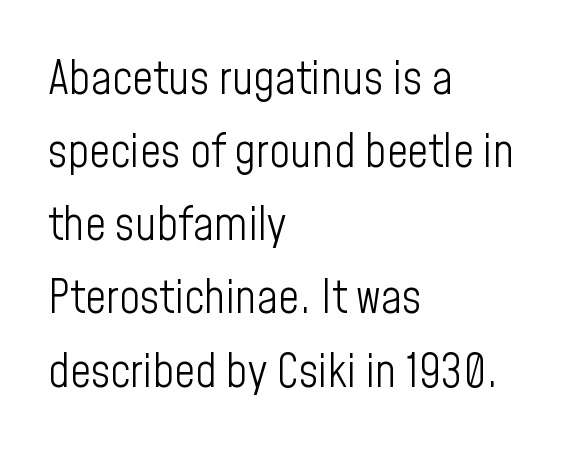
Q: Is the text bold? A: No.
Q: Is the text italic (slanted)? A: No, it is upright.
Q: Is the typeface a serif or a sans-serif typeface? A: Sans-serif.
Q: Is the text underlined? A: No.
Q: How is the paragraph aligned? A: Left-aligned.
Q: Is the spacing between letters normal or unusually wide? A: Normal.
Q: Is the spacing between lines tight, normal or loose? A: Normal.
Q: Width (condensed, normal, or wide)? A: Condensed.
Q: Stroke contrast? A: Low.
Q: x-height? A: Medium.
Q: Monospaced? A: No.
